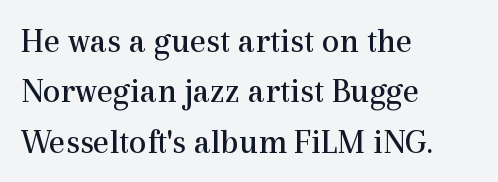
Quick note: interline space is typical. Upright lettering throughout. The letters sit at their default tracking, neither squeezed nor spread. This is not heavy type; no bold has been used. Do the characters align in a grid? No, the font is proportional. The lines are quadded left.
